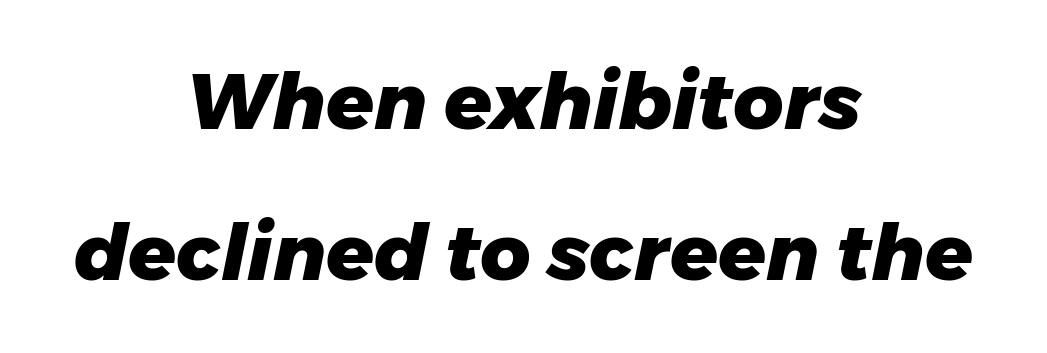
Beneath every word, the page is bare. The whole block is typeset with a tilt. Does the weight exceed regular? Yes, all the way to bold. Baseline-to-baseline distance is far greater than the letter height. Layout note: lines centered. Here the glyphs are tracked normally, forming tight word shapes.
